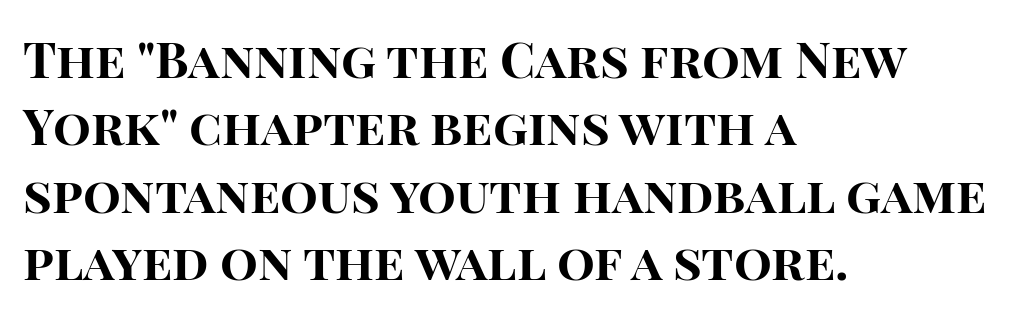
{"serif": "no", "italic": "no", "bold": "yes", "weight": "bold", "width": "normal", "stroke_contrast": "high", "x_height": "large", "monospaced": "no", "underline": "no", "align": "left", "line_spacing": "normal", "line_spacing_ratio": 1.35, "letter_spacing": "normal", "letter_spacing_em": 0.0, "glyph_px": 50}
